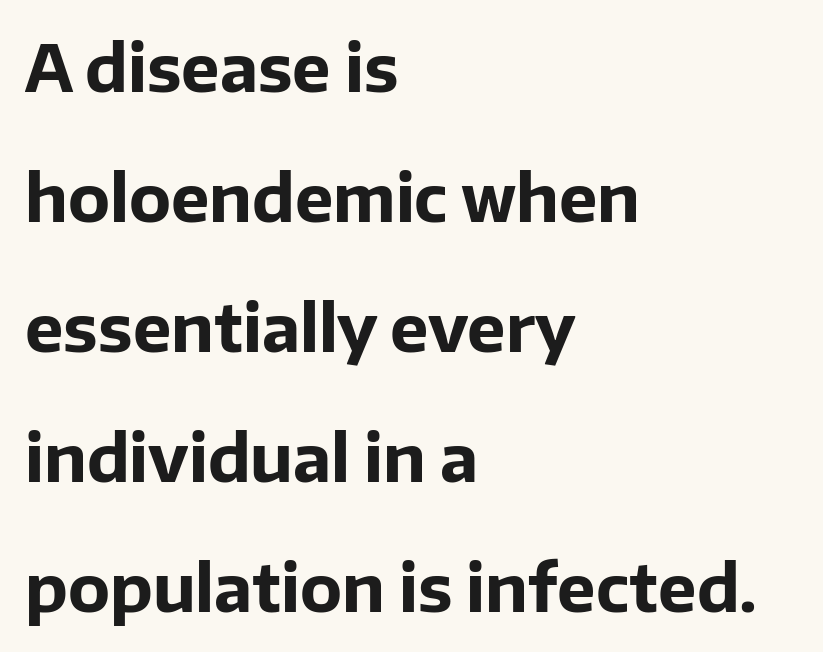
{"serif": "no", "italic": "no", "bold": "yes", "weight": "bold", "width": "normal", "stroke_contrast": "low", "x_height": "medium", "monospaced": "no", "underline": "no", "align": "left", "line_spacing": "loose", "line_spacing_ratio": 2.0, "letter_spacing": "normal", "letter_spacing_em": 0.0, "glyph_px": 65}
